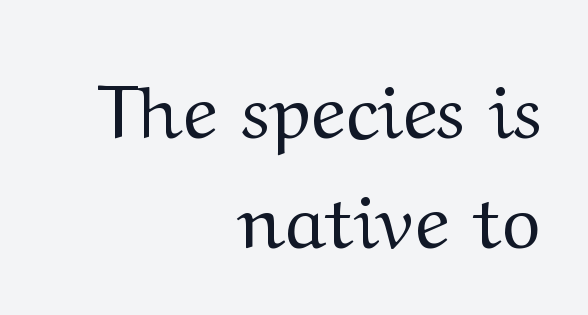
The image shows 74 px regular-weight, wide serif type, upright; set right-aligned, normal line spacing (1.49x), normal letter spacing, not underlined; medium stroke contrast and a medium x-height.
